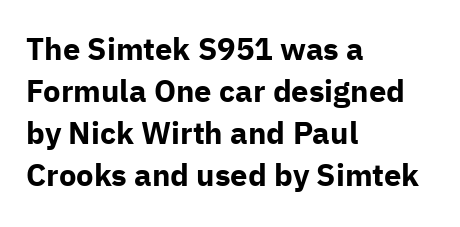
{"serif": "no", "italic": "no", "bold": "yes", "weight": "bold", "width": "normal", "stroke_contrast": "low", "x_height": "medium", "monospaced": "no", "underline": "no", "align": "left", "line_spacing": "normal", "line_spacing_ratio": 1.35, "letter_spacing": "normal", "letter_spacing_em": 0.0, "glyph_px": 31}
